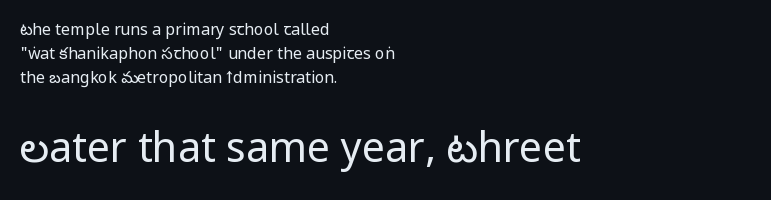
Has an underline been added? It has not. Varying glyph widths throughout — classic text-font behaviour. Alignment: flush left. The font's upright variant was chosen for this text.
